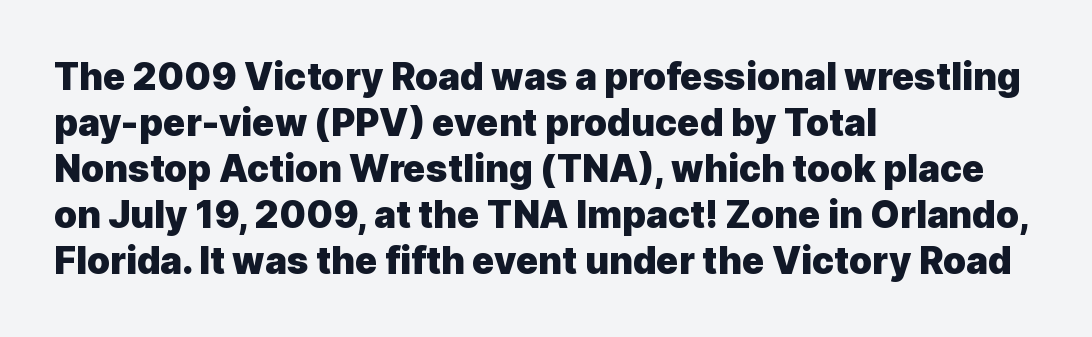
{"serif": "no", "italic": "no", "bold": "yes", "weight": "heavy", "width": "normal", "x_height": "medium", "monospaced": "no", "underline": "no", "align": "left", "line_spacing_ratio": 1.24, "letter_spacing": "normal", "letter_spacing_em": 0.0, "glyph_px": 37}
